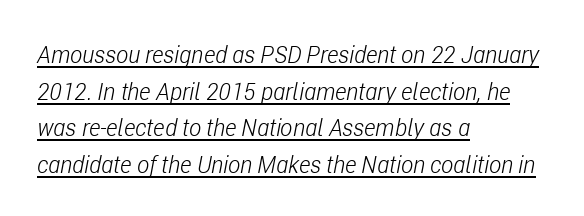
{"italic": "yes", "lean": "right", "slant_degrees": 11, "bold": "no", "underline": "yes", "align": "left", "line_spacing": "normal", "line_spacing_ratio": 1.59, "letter_spacing": "normal", "letter_spacing_em": 0.0, "glyph_px": 23}
